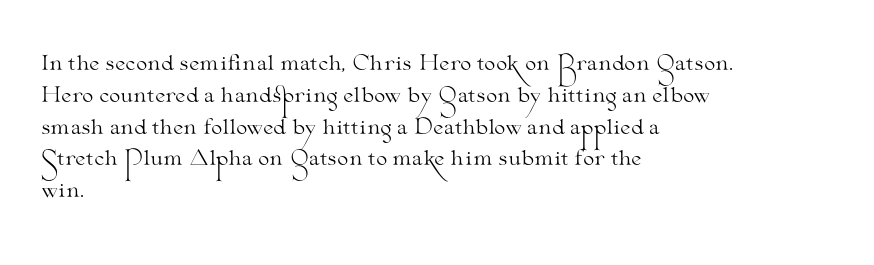
Q: Is the text bold? A: No.
Q: Is the text italic (slanted)? A: No, it is upright.
Q: Is the text underlined? A: No.
Q: How is the paragraph aligned? A: Left-aligned.
Q: Is the spacing between letters normal or unusually wide? A: Normal.
Q: Is the spacing between lines tight, normal or loose? A: Normal.
